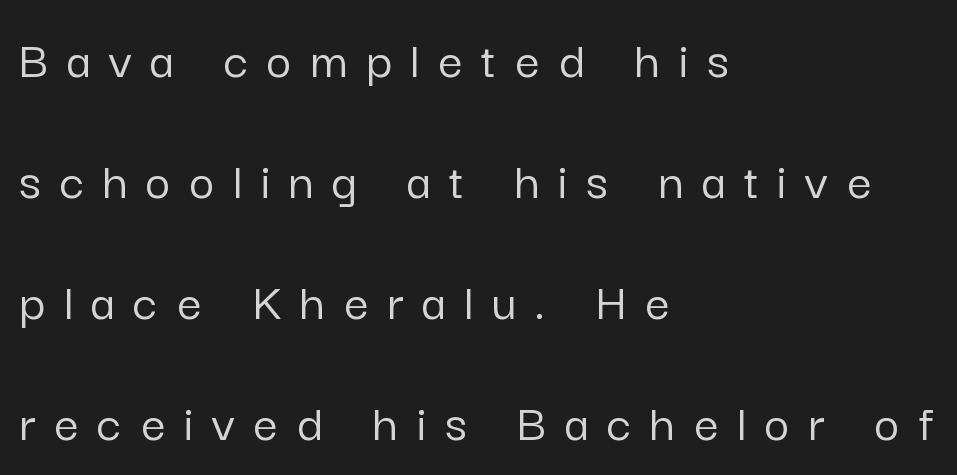
{"serif": "no", "italic": "no", "width": "normal", "stroke_contrast": "low", "x_height": "medium", "monospaced": "no", "underline": "no", "align": "left", "line_spacing": "loose", "line_spacing_ratio": 2.24, "letter_spacing": "wide", "letter_spacing_em": 0.35, "glyph_px": 54}
